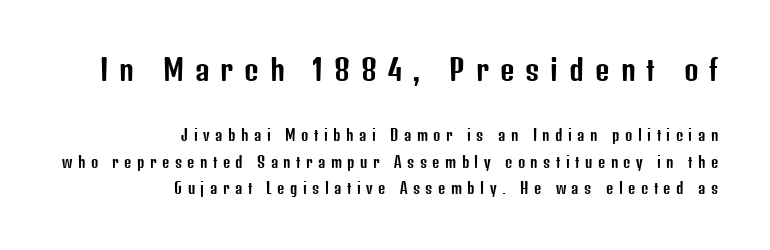
The image shows 28 px condensed sans-serif type, upright; set right-aligned, line spacing 1.86x, unusually wide letter spacing (+0.39 em), not underlined; the first (top) block is 2.0x larger; low stroke contrast and a medium x-height.
